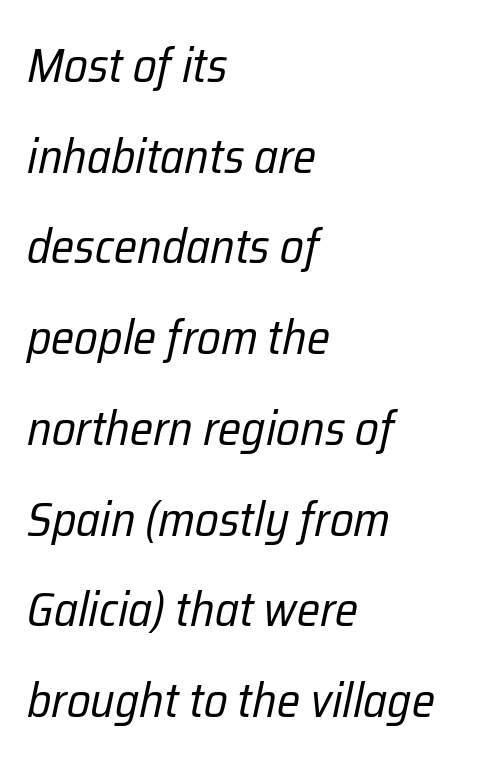
Q: Is the text bold? A: No.
Q: Is the text italic (slanted)? A: Yes, it leans right by about 12 degrees.
Q: Is the text underlined? A: No.
Q: How is the paragraph aligned? A: Left-aligned.
Q: Is the spacing between letters normal or unusually wide? A: Normal.
Q: Width (condensed, normal, or wide)? A: Condensed.
Q: Stroke contrast? A: Low.
Q: x-height? A: Medium.
Q: Monospaced? A: No.
